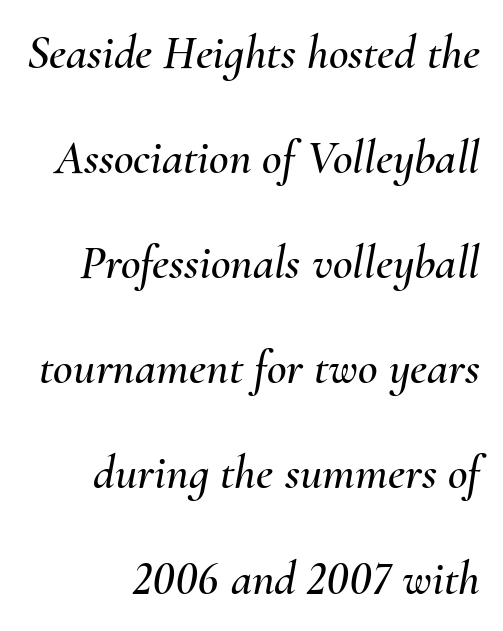
{"italic": "yes", "lean": "right", "slant_degrees": 10, "width": "normal", "stroke_contrast": "medium", "x_height": "small", "monospaced": "no", "underline": "no", "align": "right", "line_spacing": "loose", "line_spacing_ratio": 2.19, "letter_spacing": "normal", "letter_spacing_em": 0.0, "glyph_px": 48}
